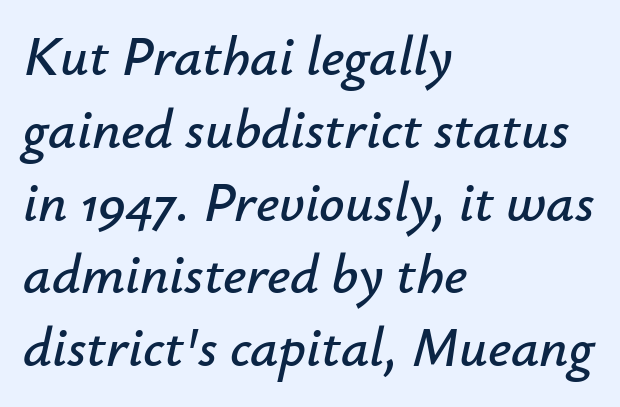
The image shows 56 px text type, italic (leaning right); set left-aligned, normal line spacing (1.3x), normal letter spacing, not underlined; low stroke contrast and a small x-height.
